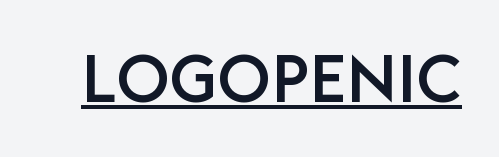
{"serif": "no", "italic": "no", "width": "normal", "stroke_contrast": "low", "x_height": "large", "monospaced": "no", "underline": "yes", "letter_spacing": "normal", "letter_spacing_em": 0.0, "glyph_px": 66}
